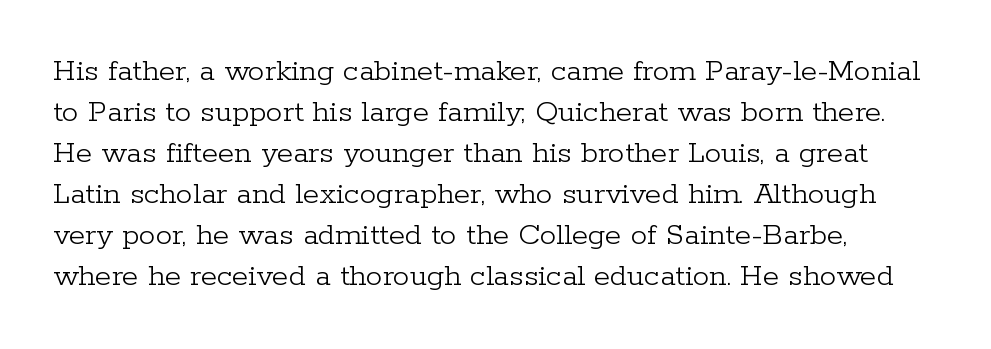
{"serif": "yes", "italic": "no", "bold": "no", "weight": "light", "width": "normal", "stroke_contrast": "low", "x_height": "medium", "monospaced": "no", "underline": "no", "align": "left", "line_spacing_ratio": 1.24, "letter_spacing": "normal", "letter_spacing_em": 0.0, "glyph_px": 33}
